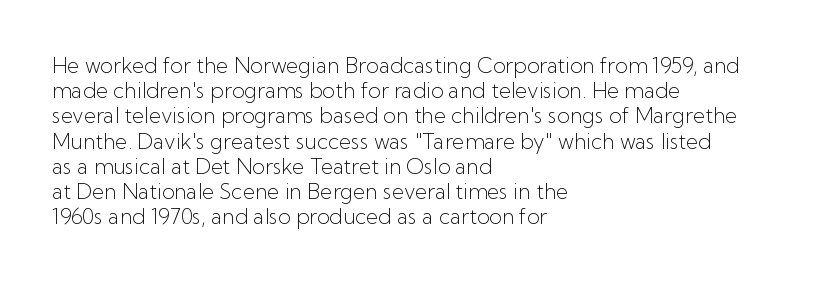
The letterforms sit shoulder to shoulder at normal distance. Typeset ragged right — the left edge is the straight one. The lettering holds an erect, upright posture throughout. Vertical stems look standard width or narrower in stroke. Beneath every word, the page is bare.
